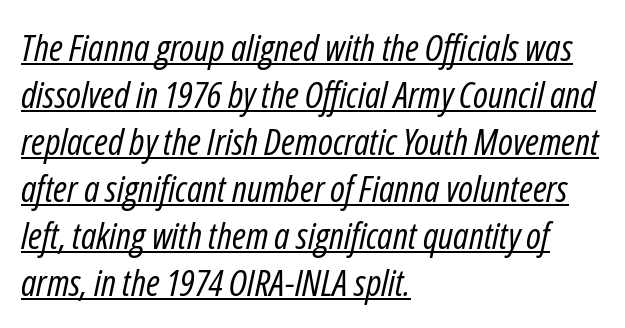
The image shows 37 px regular-weight, condensed type, italic (leaning right); set left-aligned, normal line spacing (1.27x), normal letter spacing, underlined; low stroke contrast and a medium x-height.
